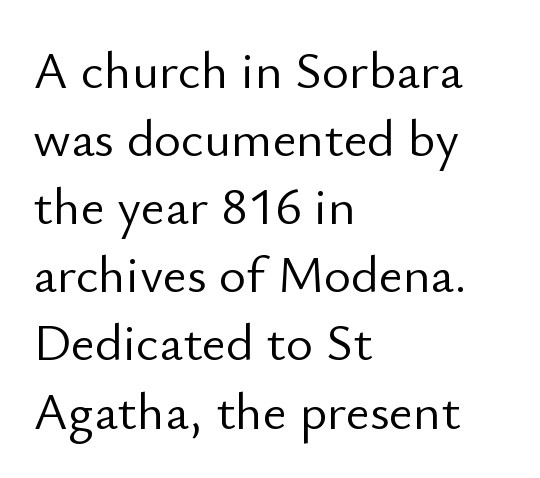
{"serif": "no", "italic": "no", "bold": "no", "weight": "light", "width": "normal", "stroke_contrast": "low", "x_height": "small", "monospaced": "no", "underline": "no", "align": "left", "line_spacing": "normal", "line_spacing_ratio": 1.31, "letter_spacing": "normal", "letter_spacing_em": 0.0, "glyph_px": 52}
